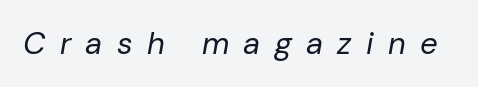
The rendering uses natural spacing where letterforms have individual widths. The typography opts for an oblique posture over an upright one. No word sits above an underline. A light-to-regular cut is what we see here.
